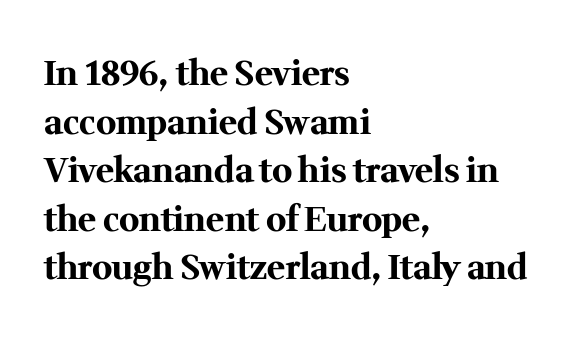
The rows are spaced the way most documents space them. Proportional: the letters do not fall into vertical columns. You'd pick this weight for a headline — it's a proper bold. Observe the ordinary spacing: letters are neighbours, not strangers. This is roman type, the default non-slanted kind. Descenders hang freely into open space.
